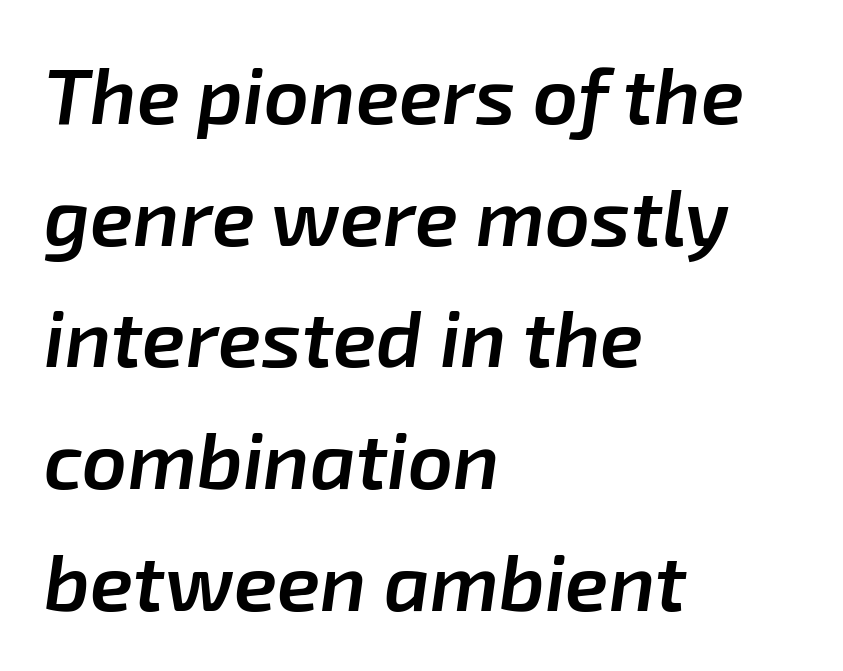
{"italic": "yes", "lean": "right", "slant_degrees": 8, "bold": "semi", "weight": "semibold", "width": "normal", "stroke_contrast": "low", "x_height": "medium", "monospaced": "no", "underline": "no", "align": "left", "line_spacing": "normal", "line_spacing_ratio": 1.54, "letter_spacing": "normal", "letter_spacing_em": 0.0, "glyph_px": 79}
